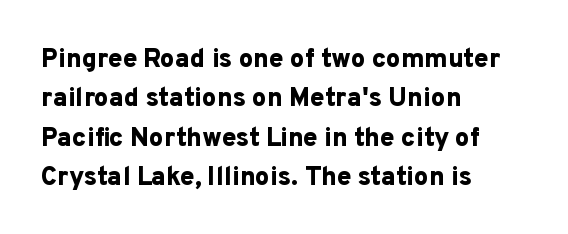
Typeset ragged right — the left edge is the straight one. The passage shown is not underscored anywhere. The lettering stays uniformly vertical, giving the passage a roman look. Short note: letters normally spaced.
